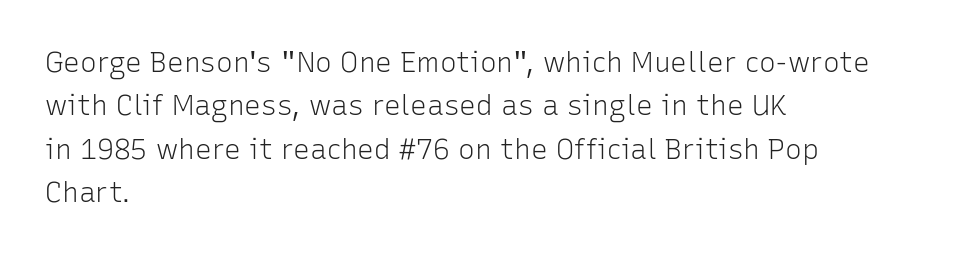
The image shows 28 px light sans-serif type, upright; set left-aligned, normal line spacing (1.55x), normal letter spacing, not underlined; low stroke contrast and a medium x-height.
